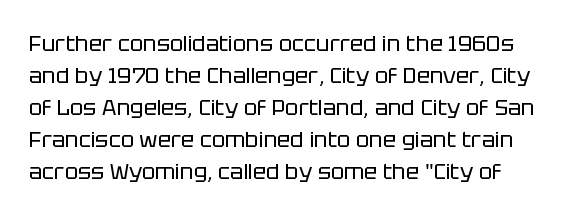
Q: Is the text bold? A: No.
Q: Is the text italic (slanted)? A: No, it is upright.
Q: Is the text underlined? A: No.
Q: Is the spacing between letters normal or unusually wide? A: Normal.
Q: Is the spacing between lines tight, normal or loose? A: Normal.
